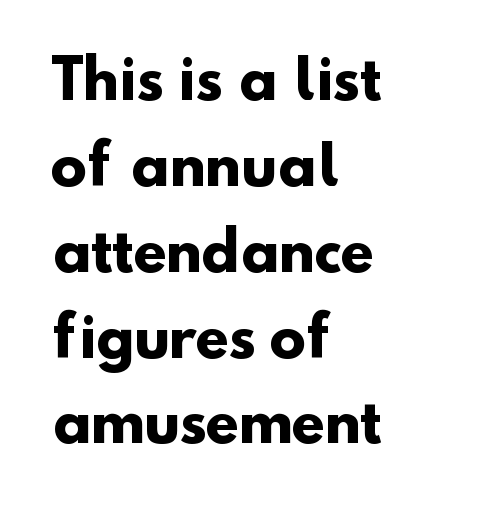
Q: Is the text bold? A: Yes.
Q: Is the typeface a serif or a sans-serif typeface? A: Sans-serif.
Q: Is the text underlined? A: No.
Q: How is the paragraph aligned? A: Left-aligned.
Q: Is the spacing between letters normal or unusually wide? A: Normal.
Q: Is the spacing between lines tight, normal or loose? A: Normal.
Q: Width (condensed, normal, or wide)? A: Normal.
Q: Stroke contrast? A: Low.
Q: x-height? A: Small.
Q: Monospaced? A: No.
